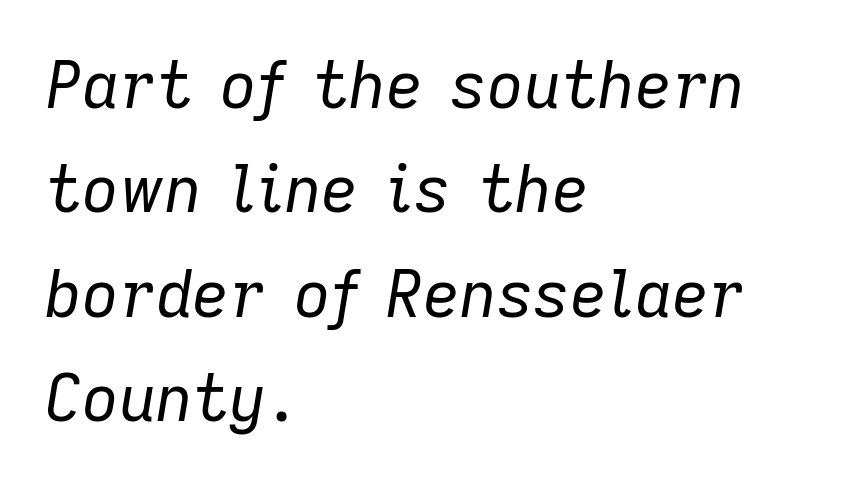
The image shows 64 px regular-weight type, italic (leaning right); set left-aligned, normal line spacing (1.63x), normal letter spacing, not underlined; low stroke contrast and a medium x-height.
